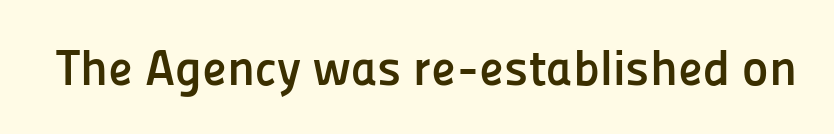
The image shows 50 px semibold sans-serif type, upright; set normal letter spacing, not underlined; low stroke contrast and a medium x-height.
